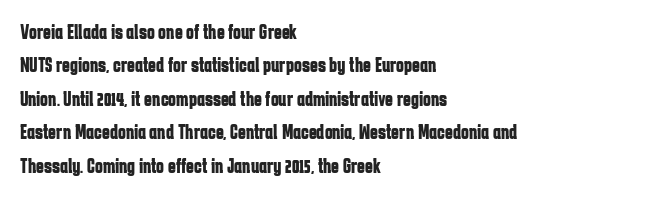
Q: Is the text bold? A: Yes.
Q: Is the text italic (slanted)? A: No, it is upright.
Q: Is the text underlined? A: No.
Q: How is the paragraph aligned? A: Left-aligned.
Q: Is the spacing between letters normal or unusually wide? A: Normal.
Q: Is the spacing between lines tight, normal or loose? A: Normal.
